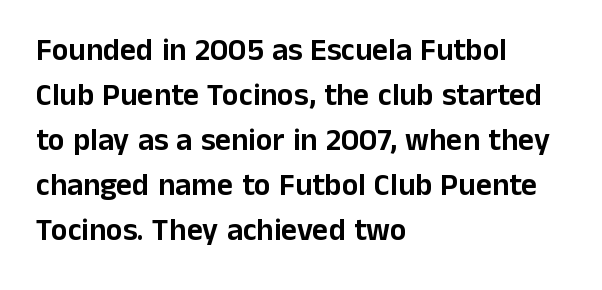
Caption: standard tracking, unaltered. Notice how the stems are strictly vertical — no italics here. These lines are rendered in a variable-pitch font. Regarding leading, the lines here are spaced in the standard way.
